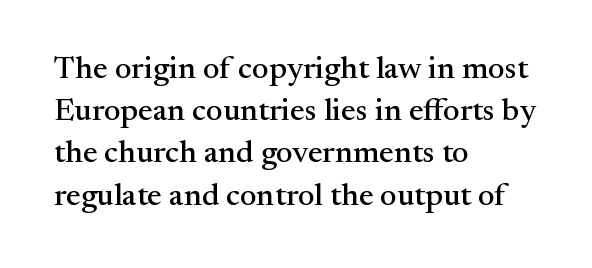
The image shows 32 px serif type, upright; set left-aligned, normal line spacing (1.32x), normal letter spacing, not underlined; medium stroke contrast and a small x-height.
